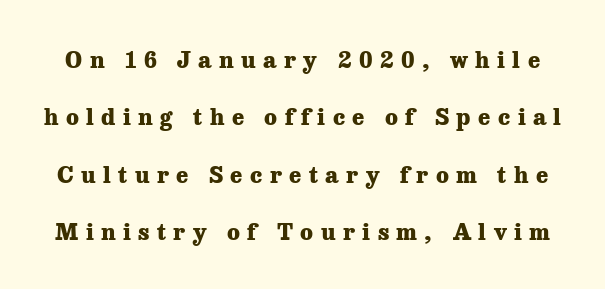
The image shows 23 px bold type, upright; set loose line spacing (2.49x), unusually wide letter spacing (+0.32 em), not underlined.
